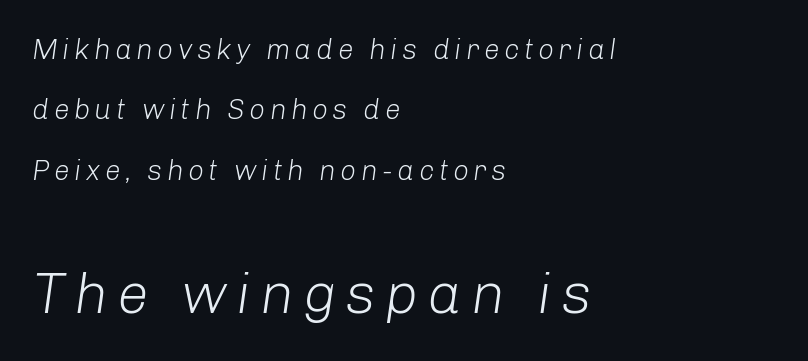
Q: Is the text bold? A: No.
Q: Is the text italic (slanted)? A: Yes, it leans right by about 8 degrees.
Q: Is the text underlined? A: No.
Q: How is the paragraph aligned? A: Left-aligned.
Q: Is the spacing between lines tight, normal or loose? A: Loose.
Q: Which block of text is set in a larger size, the first (top) or the second (bottom)? A: The second (bottom) one.
Q: Width (condensed, normal, or wide)? A: Normal.
Q: Stroke contrast? A: Low.
Q: x-height? A: Medium.
Q: Monospaced? A: No.
